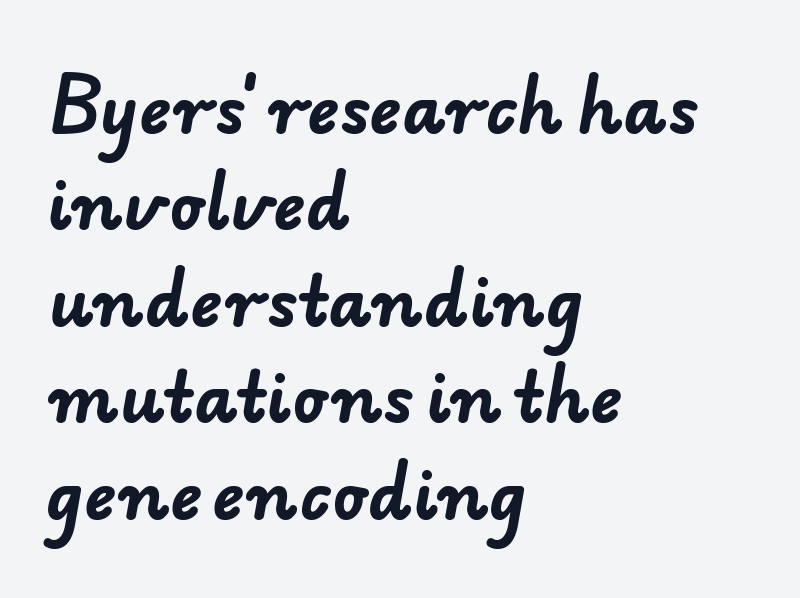
Interline gaps are of average width in this sample. Layout note: lines flush left. Notice how thick the strokes are: this is what a full bold looks like. The foot of each line stays bare and open.
